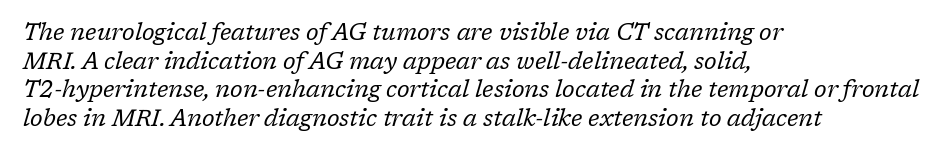
The image shows 23 px text type, italic (leaning right); set left-aligned, line spacing 1.24x, normal letter spacing, not underlined.
